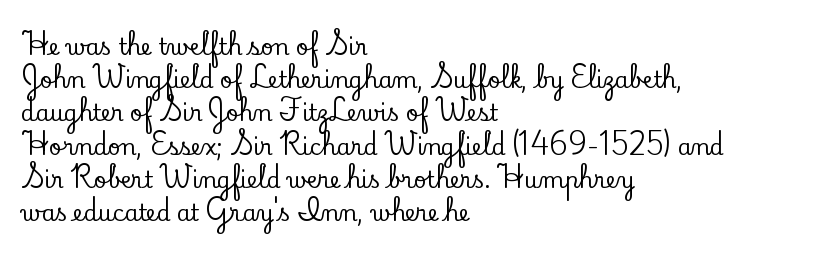
The image shows 22 px text type, upright; set left-aligned, normal line spacing (1.51x), normal letter spacing, not underlined.
